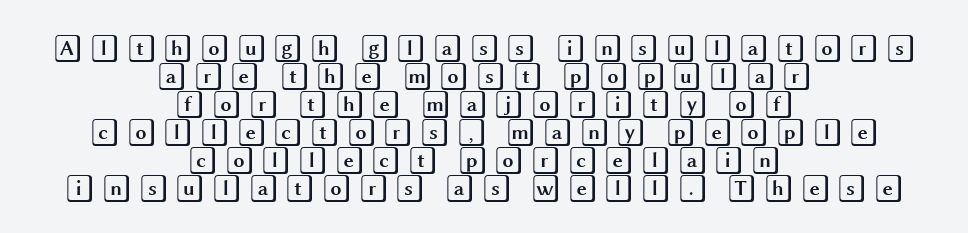
Anything drawn beneath the words? Only blank space. Here the glyphs are tracked loosely, breaking word shapes into spaced letters. Teacher's note: observe the equal gaps on both sides — that is centered alignment. Line spacing here is tight.
